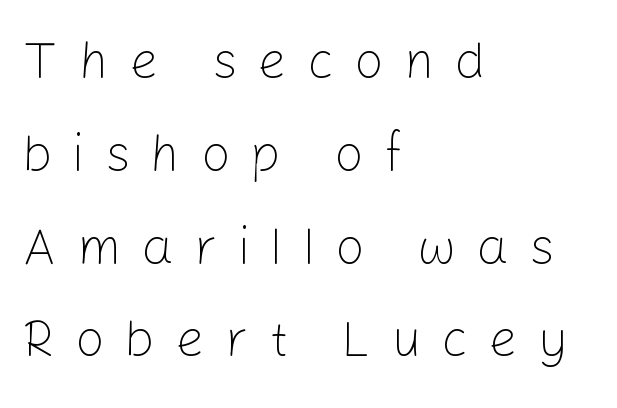
The image shows 51 px light sans-serif type, upright; set left-aligned, line spacing 1.82x, unusually wide letter spacing (+0.4 em), not underlined; low stroke contrast and a medium x-height.
